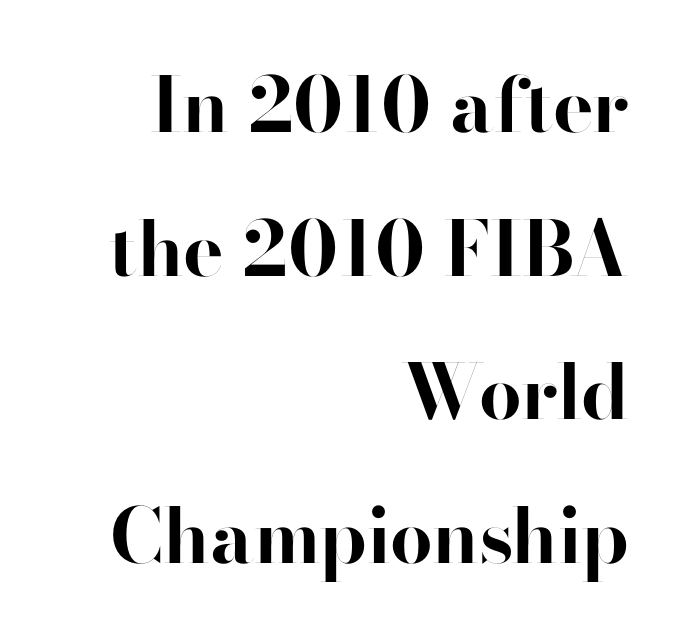
The image shows 76 px bold sans-serif type, upright; set right-aligned, line spacing 1.89x, normal letter spacing, not underlined; high stroke contrast and a small x-height.
